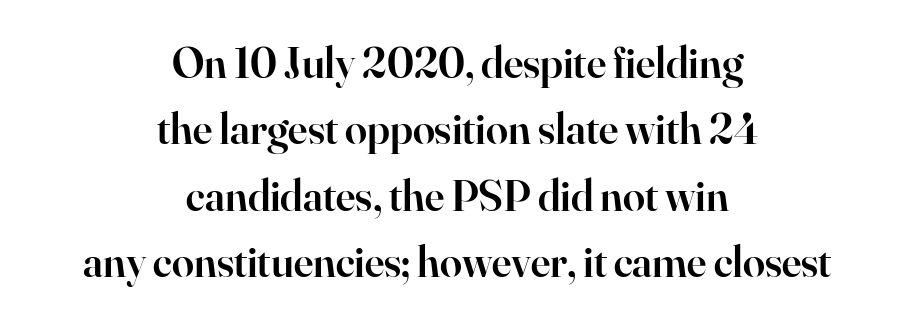
Q: Is the text bold? A: Semi-bold.
Q: Is the text italic (slanted)? A: No, it is upright.
Q: Is the typeface a serif or a sans-serif typeface? A: Serif.
Q: Is the text underlined? A: No.
Q: How is the paragraph aligned? A: Centered.
Q: Is the spacing between letters normal or unusually wide? A: Normal.
Q: Is the spacing between lines tight, normal or loose? A: Normal.
Q: Width (condensed, normal, or wide)? A: Normal.
Q: Stroke contrast? A: High.
Q: x-height? A: Small.
Q: Monospaced? A: No.
